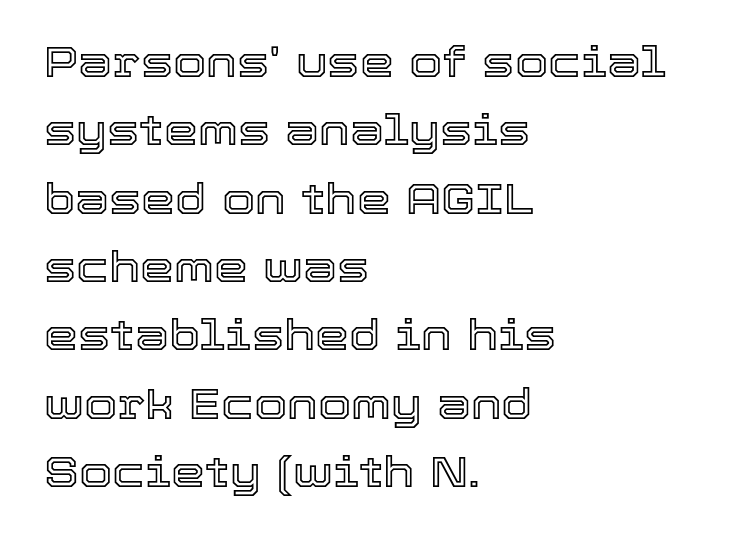
The image shows 43 px text type, upright; set left-aligned, normal line spacing (1.59x), normal letter spacing, not underlined; a medium x-height.
